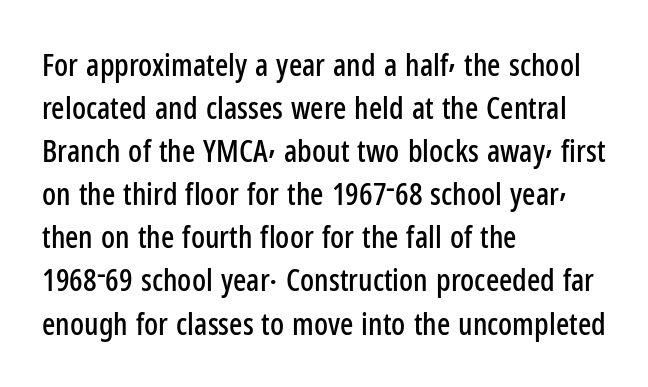
{"serif": "no", "italic": "no", "width": "condensed", "stroke_contrast": "low", "x_height": "medium", "monospaced": "no", "underline": "no", "align": "left", "line_spacing": "normal", "line_spacing_ratio": 1.39, "letter_spacing": "normal", "letter_spacing_em": 0.0, "glyph_px": 31}
